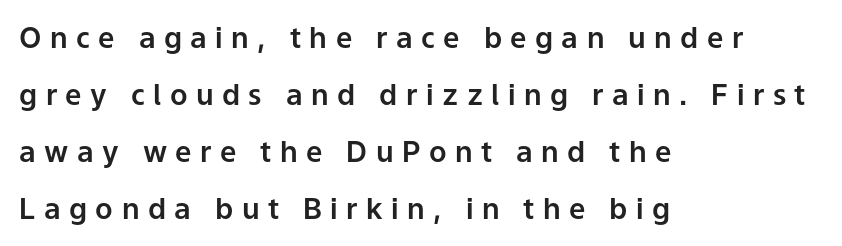
Underlining? Definitely not there. Words appear elongated and porous because spacing is wide. Nope, no serifs anywhere on these letters. Think of a printed novel: that variable character pitch is what you see here.
